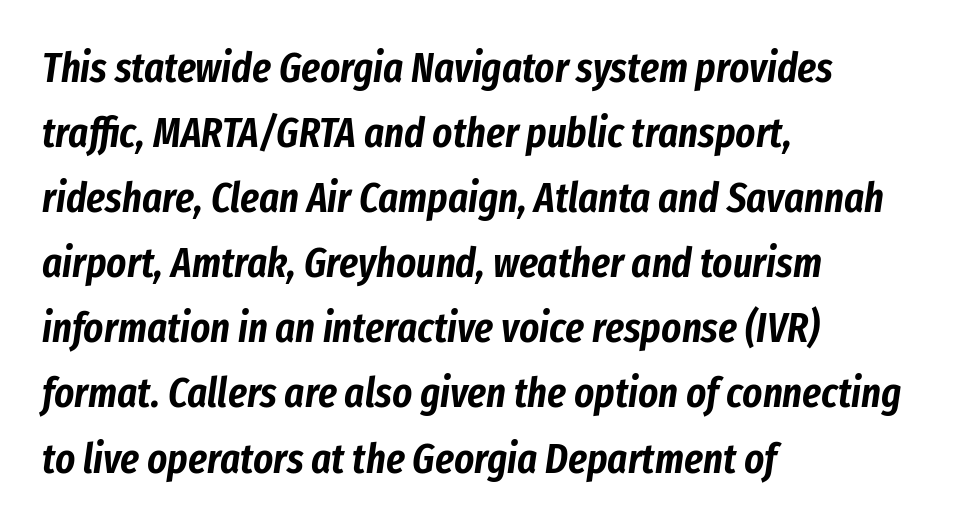
Q: Is the text italic (slanted)? A: Yes, it leans right by about 8 degrees.
Q: Is the text underlined? A: No.
Q: How is the paragraph aligned? A: Left-aligned.
Q: Is the spacing between letters normal or unusually wide? A: Normal.
Q: Is the spacing between lines tight, normal or loose? A: Normal.
Q: Width (condensed, normal, or wide)? A: Condensed.
Q: Stroke contrast? A: Low.
Q: x-height? A: Medium.
Q: Monospaced? A: No.
